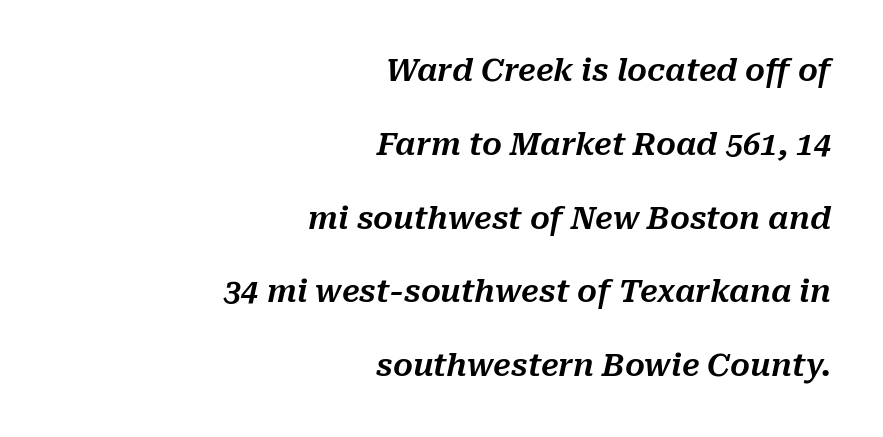
{"italic": "yes", "lean": "right", "slant_degrees": 10, "width": "normal", "stroke_contrast": "medium", "x_height": "medium", "monospaced": "no", "underline": "no", "align": "right", "line_spacing": "loose", "line_spacing_ratio": 2.38, "letter_spacing": "normal", "letter_spacing_em": 0.0, "glyph_px": 31}
